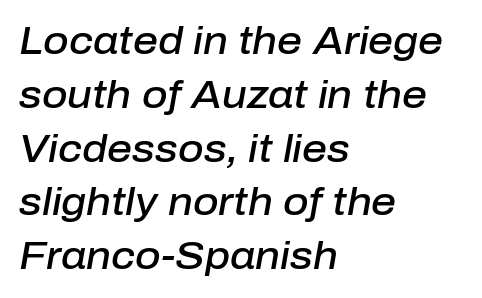
{"italic": "yes", "lean": "right", "slant_degrees": 10, "bold": "semi", "weight": "semibold", "width": "normal", "stroke_contrast": "low", "x_height": "medium", "monospaced": "no", "underline": "no", "align": "left", "line_spacing": "normal", "line_spacing_ratio": 1.38, "letter_spacing": "normal", "letter_spacing_em": 0.0, "glyph_px": 39}
